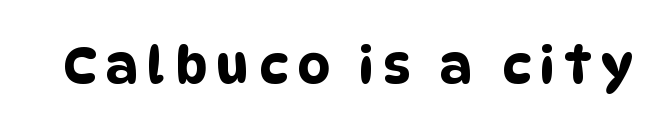
Q: Is the typeface a serif or a sans-serif typeface? A: Sans-serif.
Q: Is the text underlined? A: No.
Q: Width (condensed, normal, or wide)? A: Condensed.
Q: Stroke contrast? A: Low.
Q: x-height? A: Large.
Q: Monospaced? A: No.
